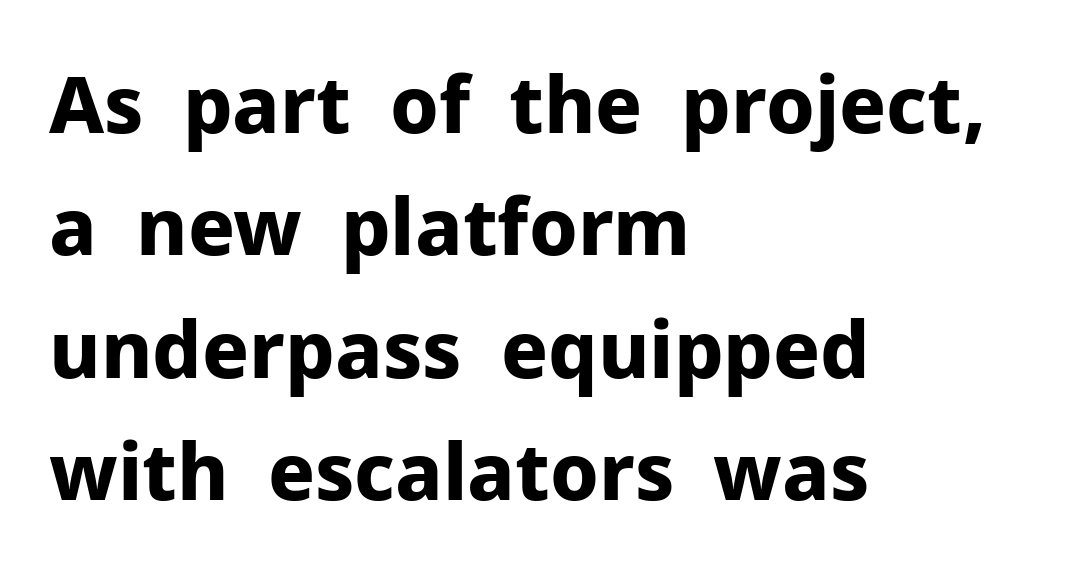
The image shows 78 px bold sans-serif type, upright; set left-aligned, normal line spacing (1.57x), normal letter spacing, not underlined; low stroke contrast and a medium x-height.
